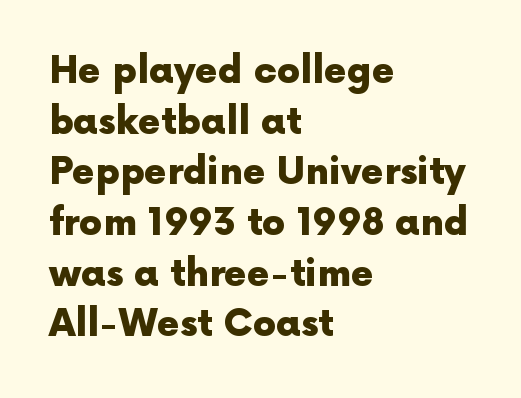
The image shows 37 px heavy sans-serif type, upright; set left-aligned, normal line spacing (1.37x), normal letter spacing, not underlined; a medium x-height.
